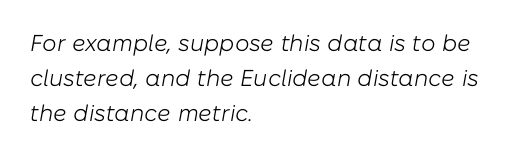
The glyphs look as if they've been sheared to an angle. Horizontal bands of white between lines are of average thickness. No heavy texture on the line: the type isn't bold. The rendering anchors every line to the left-hand side.
